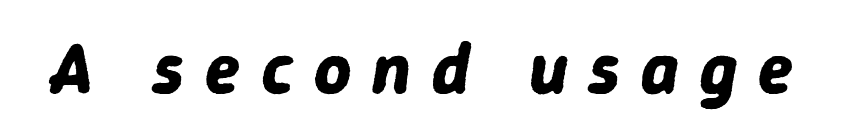
The image shows 72 px bold type, italic (leaning right); set unusually wide letter spacing (+0.29 em), not underlined; low stroke contrast and a medium x-height.
